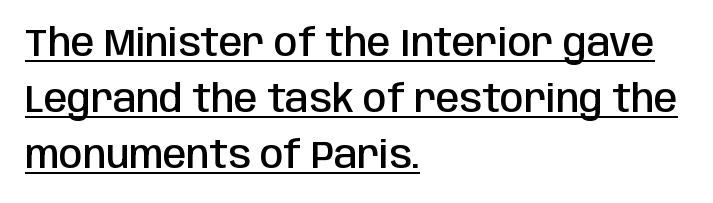
The image shows 38 px semibold, condensed sans-serif type, upright; set left-aligned, normal line spacing (1.47x), normal letter spacing, underlined; low stroke contrast and a large x-height.
